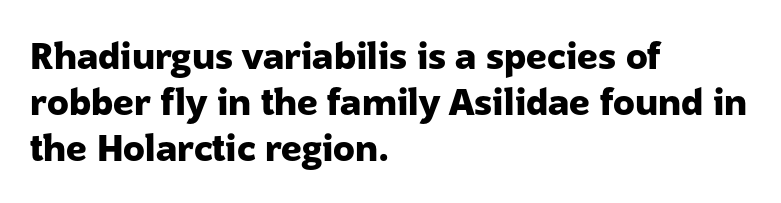
Letters rest on an invisible, unmarked baseline. Each letter keeps its own natural width here, so spacing adapts to shape. Check where the strokes stop: nothing finishes them off — pure sans. The passage shown stacks its lines at a standard gap. Leftover space on each line is placed entirely after the last word. Unlike italic type, these characters show no tilt at all.
